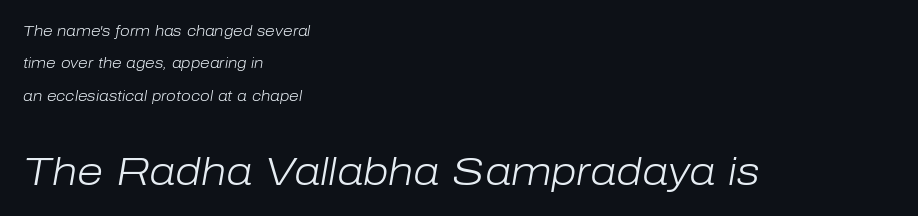
The image shows 38 px light type, italic (leaning right); set left-aligned, loose line spacing (2.32x), normal letter spacing, not underlined; the second (bottom) block is 2.71x larger; low stroke contrast and a medium x-height.
